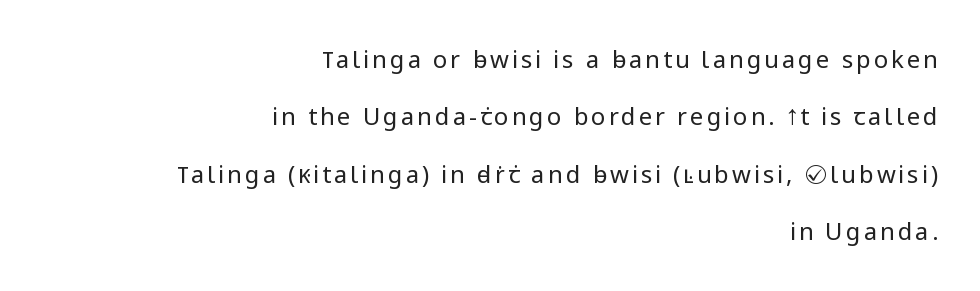
The image shows 24 px text type, upright; set right-aligned, loose line spacing (2.39x), not underlined.
